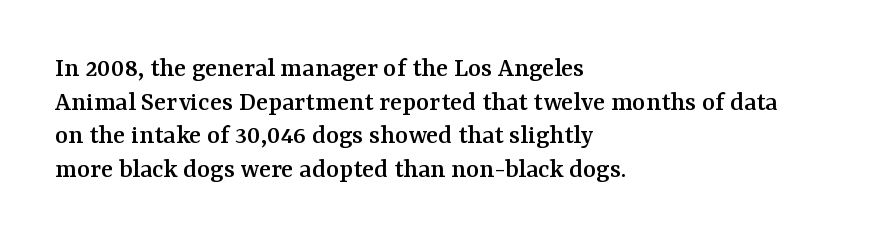
The image shows 28 px serif type, upright; set left-aligned, line spacing 1.2x, normal letter spacing, not underlined; medium stroke contrast and a medium x-height.
